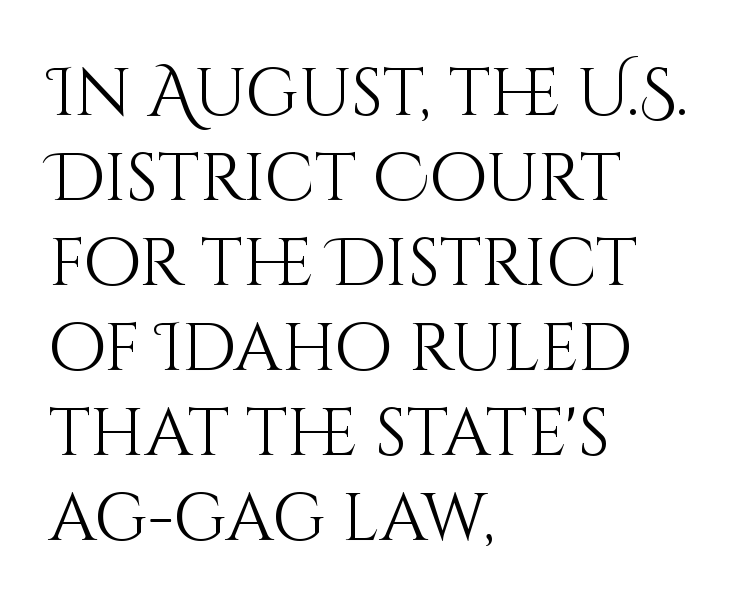
Q: Is the text bold? A: No.
Q: Is the text italic (slanted)? A: No, it is upright.
Q: Is the text underlined? A: No.
Q: How is the paragraph aligned? A: Left-aligned.
Q: Is the spacing between letters normal or unusually wide? A: Normal.
Q: Is the spacing between lines tight, normal or loose? A: Normal.
Q: Width (condensed, normal, or wide)? A: Normal.
Q: Stroke contrast? A: Medium.
Q: x-height? A: Large.
Q: Monospaced? A: No.
